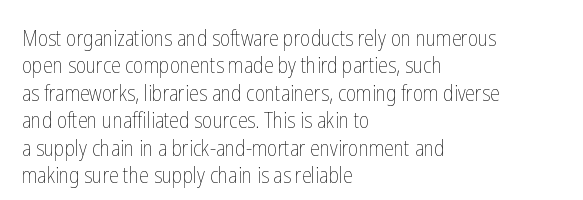
Q: Is the text bold? A: No.
Q: Is the text italic (slanted)? A: No, it is upright.
Q: Is the text underlined? A: No.
Q: How is the paragraph aligned? A: Left-aligned.
Q: Is the spacing between letters normal or unusually wide? A: Normal.
Q: Is the spacing between lines tight, normal or loose? A: Normal.
